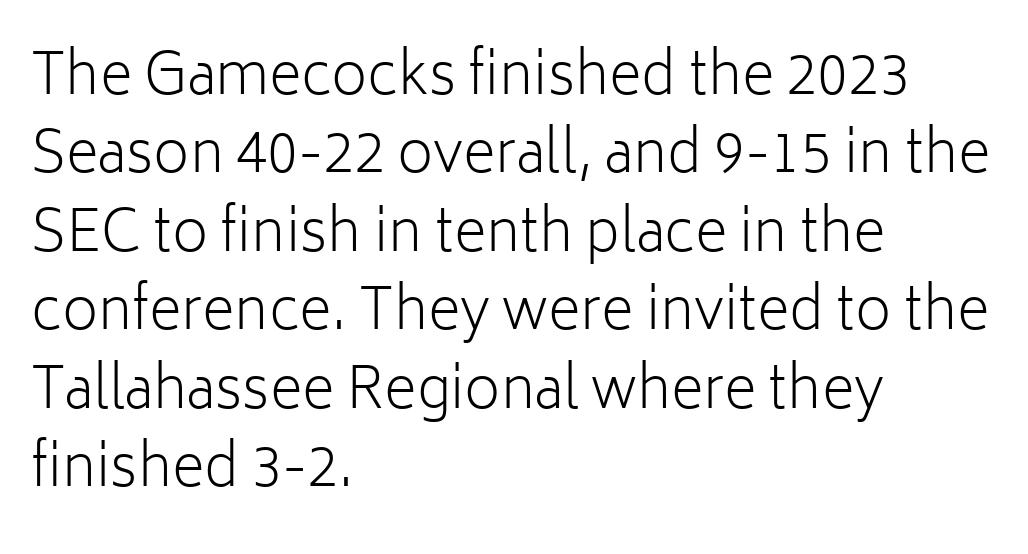
The image shows 56 px light sans-serif type, upright; set left-aligned, normal line spacing (1.4x), normal letter spacing, not underlined; low stroke contrast and a medium x-height.
